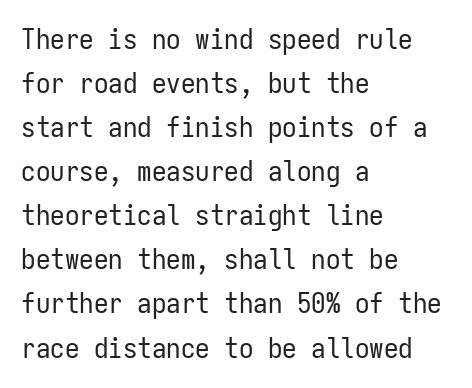
Q: Is the text bold? A: No.
Q: Is the text italic (slanted)? A: No, it is upright.
Q: Is the typeface a serif or a sans-serif typeface? A: Sans-serif.
Q: Is the text underlined? A: No.
Q: How is the paragraph aligned? A: Left-aligned.
Q: Is the spacing between letters normal or unusually wide? A: Normal.
Q: Is the spacing between lines tight, normal or loose? A: Normal.
Q: Width (condensed, normal, or wide)? A: Condensed.
Q: Stroke contrast? A: Low.
Q: x-height? A: Medium.
Q: Monospaced? A: Yes.
